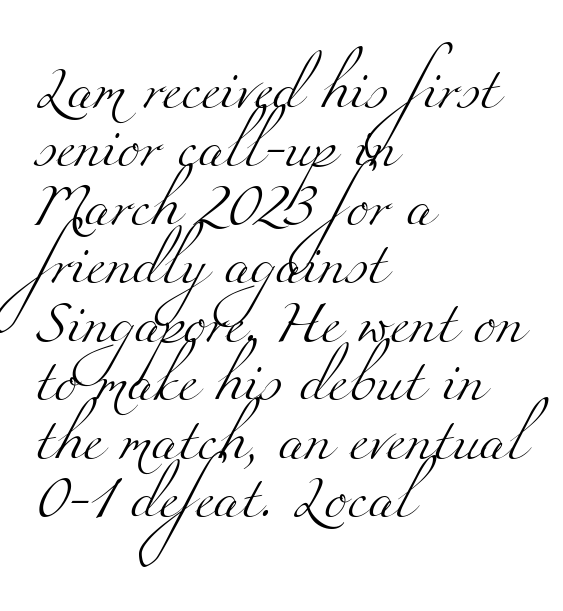
The image shows 43 px light, wide type; set left-aligned, normal line spacing (1.36x), normal letter spacing, not underlined; medium stroke contrast and a small x-height.
